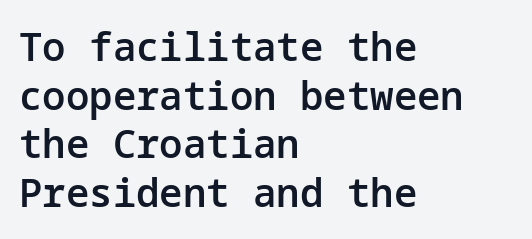
{"serif": "no", "italic": "no", "bold": "semi", "weight": "semibold", "width": "normal", "stroke_contrast": "low", "x_height": "medium", "underline": "no", "align": "left", "line_spacing": "normal", "line_spacing_ratio": 1.25, "letter_spacing": "normal", "letter_spacing_em": 0.0, "glyph_px": 39}
